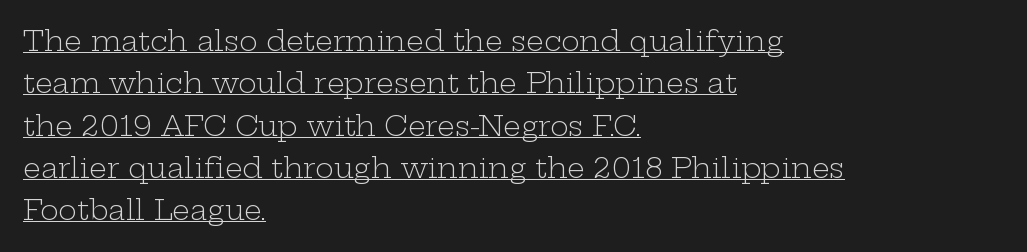
Q: Is the text bold? A: No.
Q: Is the text italic (slanted)? A: No, it is upright.
Q: Is the typeface a serif or a sans-serif typeface? A: Serif.
Q: Is the text underlined? A: Yes.
Q: How is the paragraph aligned? A: Left-aligned.
Q: Is the spacing between letters normal or unusually wide? A: Normal.
Q: Is the spacing between lines tight, normal or loose? A: Normal.
Q: Width (condensed, normal, or wide)? A: Wide.
Q: Stroke contrast? A: Low.
Q: x-height? A: Medium.
Q: Monospaced? A: No.
